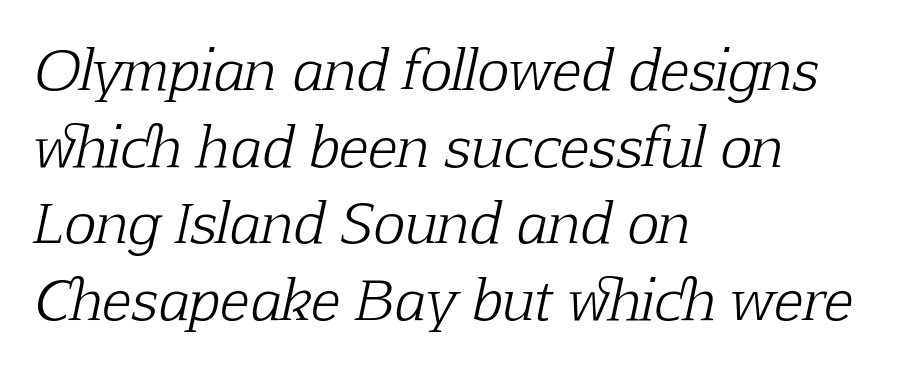
The image shows 54 px light serif type, italic (leaning right); set left-aligned, normal line spacing (1.42x), normal letter spacing, not underlined; low stroke contrast and a medium x-height.
